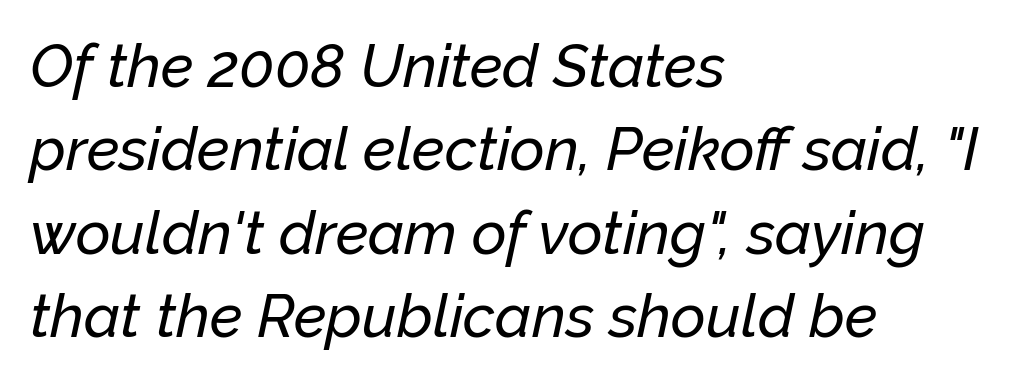
The image shows 60 px text type, italic (leaning right); set left-aligned, normal line spacing (1.39x), normal letter spacing, not underlined; low stroke contrast and a medium x-height.
